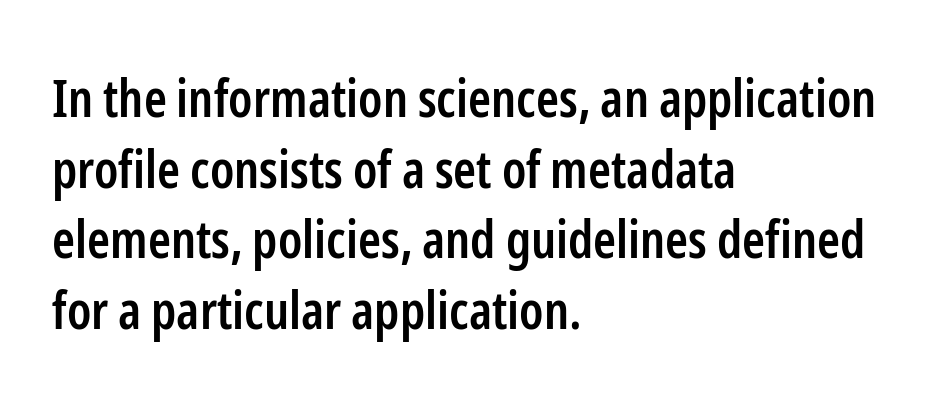
Q: Is the text bold? A: Semi-bold.
Q: Is the text italic (slanted)? A: No, it is upright.
Q: Is the typeface a serif or a sans-serif typeface? A: Sans-serif.
Q: Is the text underlined? A: No.
Q: How is the paragraph aligned? A: Left-aligned.
Q: Is the spacing between letters normal or unusually wide? A: Normal.
Q: Is the spacing between lines tight, normal or loose? A: Normal.
Q: Width (condensed, normal, or wide)? A: Condensed.
Q: Stroke contrast? A: Low.
Q: x-height? A: Medium.
Q: Monospaced? A: No.
